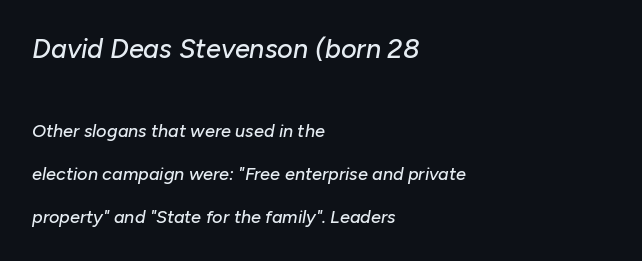
The image shows 27 px text type, italic (leaning right); set left-aligned, loose line spacing (2.41x), normal letter spacing, not underlined; the first (top) block is 1.5x larger.
